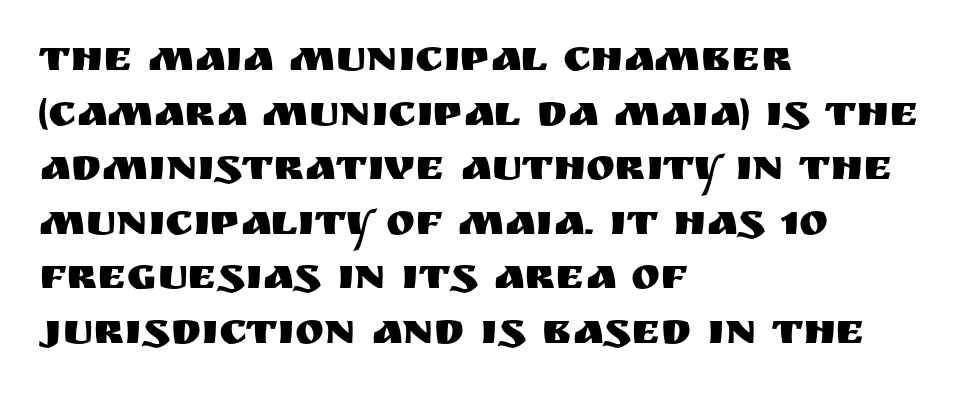
{"serif": "no", "italic": "no", "width": "normal", "stroke_contrast": "medium", "x_height": "large", "monospaced": "no", "underline": "no", "align": "left", "line_spacing_ratio": 1.24, "letter_spacing": "normal", "letter_spacing_em": 0.0, "glyph_px": 44}
